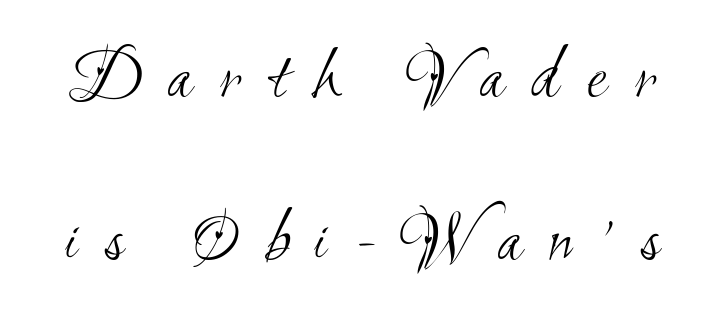
The image shows 75 px light, condensed sans-serif type; set loose line spacing (2.17x), unusually wide letter spacing (+0.35 em), not underlined; medium stroke contrast and a small x-height.
